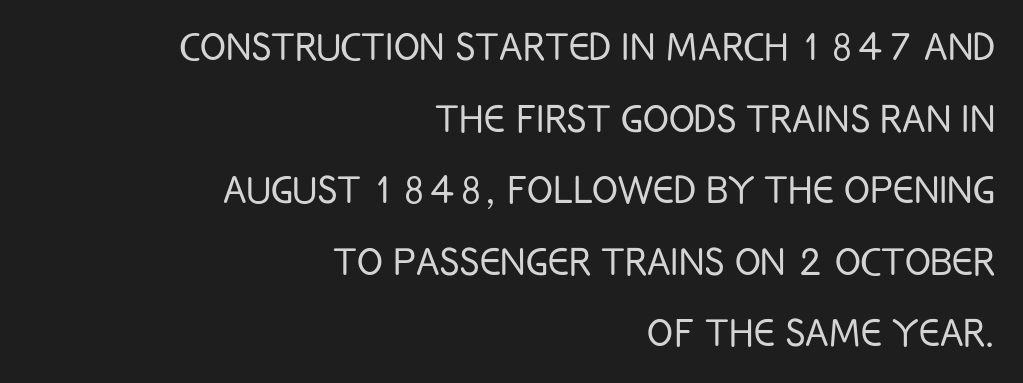
The image shows 48 px light, condensed sans-serif type, upright; set right-aligned, normal line spacing (1.49x), normal letter spacing, not underlined; low stroke contrast and a large x-height.
